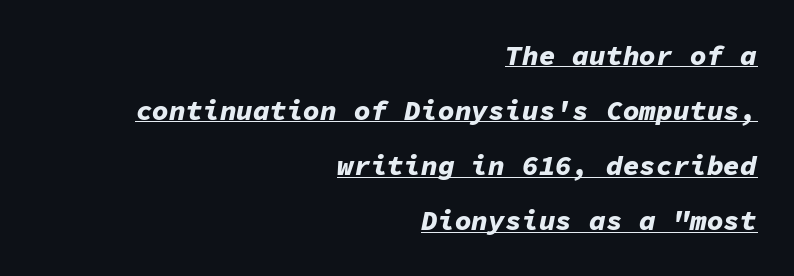
A typesetter would call this zero additional tracking. Plenty of ink on the page — the face is bold. Students, observe: this is what heavily led, spacious text looks like. Spacing verdict: monospaced, one width for all characters. A baseline rule has been typeset under these characters. You can tell it's italic because the verticals aren't actually vertical.
